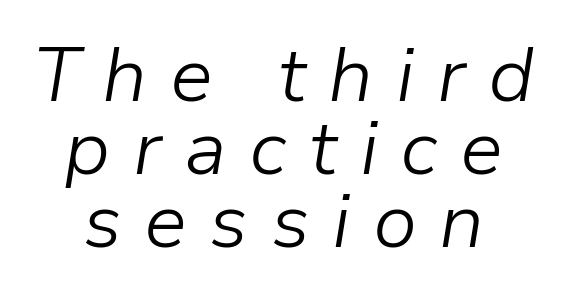
Q: Is the text bold? A: No.
Q: Is the text italic (slanted)? A: Yes, it leans right by about 9 degrees.
Q: Is the text underlined? A: No.
Q: How is the paragraph aligned? A: Centered.
Q: Is the spacing between letters normal or unusually wide? A: Unusually wide.
Q: Is the spacing between lines tight, normal or loose? A: Tight.
Q: Width (condensed, normal, or wide)? A: Normal.
Q: Stroke contrast? A: Low.
Q: x-height? A: Medium.
Q: Monospaced? A: No.
